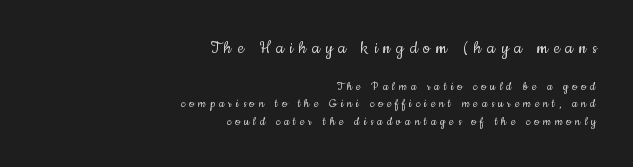
Large over small — that's the arrangement of the two blocks here. Students, note that the glyphs here are deliberately spaced far apart. Heft: none added — not bold. These lines are set flush right with a ragged left edge.
